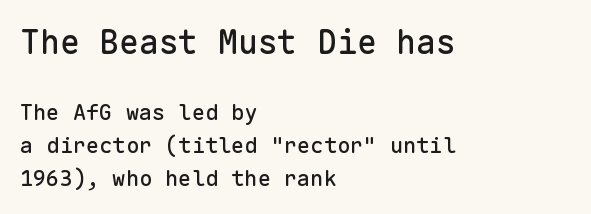
Do the characters align in a grid? Yes, the font is monospaced. Nobody drew a line under any word here. Here the first block reads like a headline and the second like body copy. The font family rendered here belongs to the sans-serif group. Designer's note — italics off, roman on.
